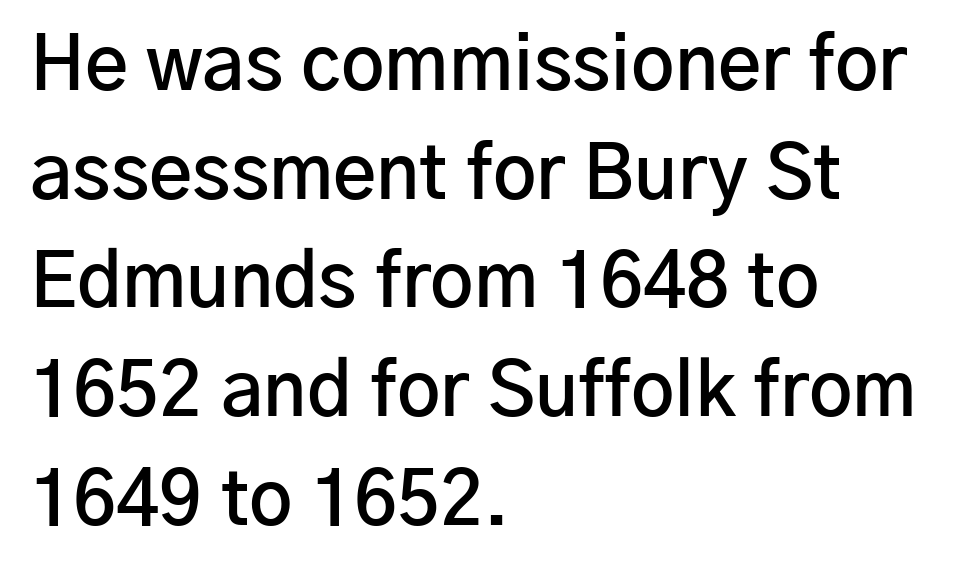
{"serif": "no", "italic": "no", "bold": "semi", "weight": "semibold", "width": "normal", "stroke_contrast": "low", "x_height": "medium", "monospaced": "no", "underline": "no", "align": "left", "line_spacing": "normal", "line_spacing_ratio": 1.45, "letter_spacing": "normal", "letter_spacing_em": 0.0, "glyph_px": 75}
